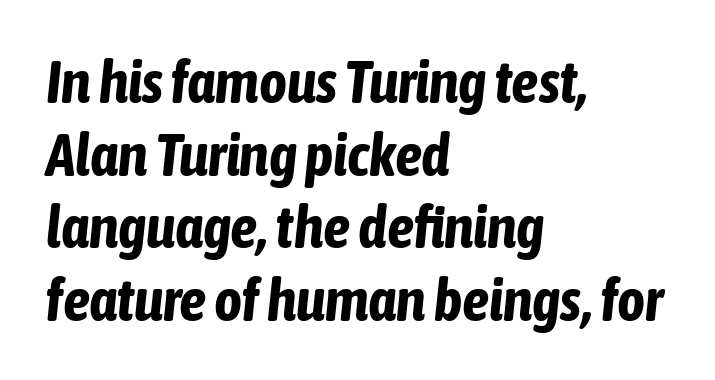
Q: Is the text bold? A: Yes.
Q: Is the text italic (slanted)? A: Yes, it leans right by about 6 degrees.
Q: Is the text underlined? A: No.
Q: How is the paragraph aligned? A: Left-aligned.
Q: Is the spacing between letters normal or unusually wide? A: Normal.
Q: Width (condensed, normal, or wide)? A: Condensed.
Q: Stroke contrast? A: Low.
Q: x-height? A: Medium.
Q: Monospaced? A: No.
